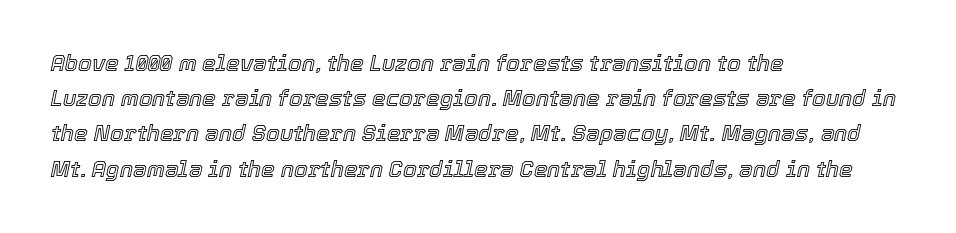
{"italic": "yes", "lean": "right", "slant_degrees": 12, "underline": "no", "align": "left", "line_spacing": "normal", "line_spacing_ratio": 1.6, "letter_spacing": "normal", "letter_spacing_em": 0.0, "glyph_px": 22}
